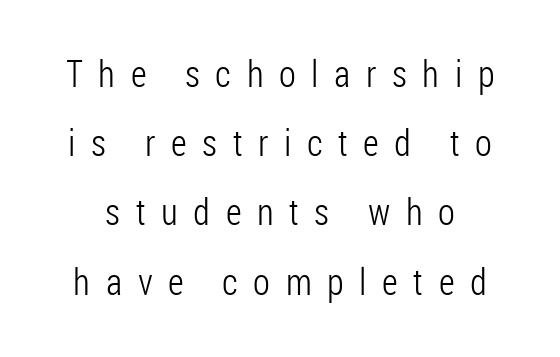
A typesetter would label this face a sans. Anything drawn beneath the words? Only blank space. Tall strokes in this sample are plumb rather than angled. The strokes carry an ordinary text weight at most. Words appear elongated and porous because spacing is wide. The rendering uses natural spacing where letterforms have individual widths.
